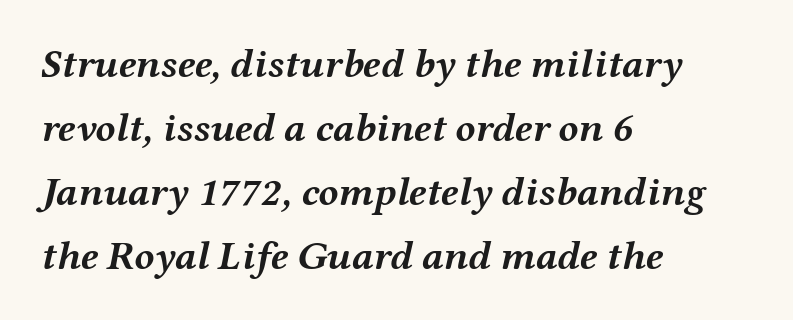
Teacher's note: observe the even left margin — that is flush-left alignment. Style check: oblique. The passage shown is emphatically bold. Rule under the text: the space is simply empty.
